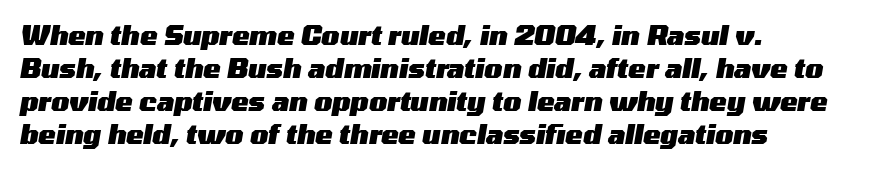
The image shows 26 px bold type, italic (leaning right); set left-aligned, normal line spacing (1.27x), normal letter spacing, not underlined.
